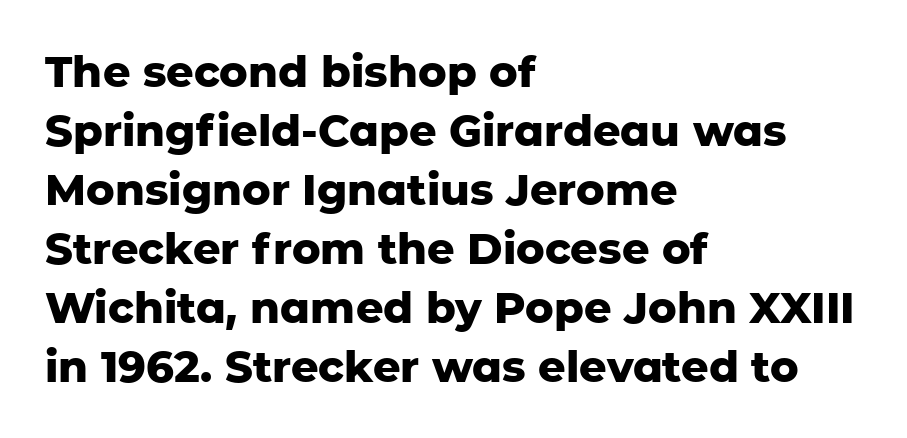
Q: Is the text bold? A: Yes.
Q: Is the text italic (slanted)? A: No, it is upright.
Q: Is the typeface a serif or a sans-serif typeface? A: Sans-serif.
Q: Is the text underlined? A: No.
Q: How is the paragraph aligned? A: Left-aligned.
Q: Is the spacing between letters normal or unusually wide? A: Normal.
Q: Is the spacing between lines tight, normal or loose? A: Normal.
Q: Width (condensed, normal, or wide)? A: Normal.
Q: Stroke contrast? A: Low.
Q: x-height? A: Medium.
Q: Monospaced? A: No.
